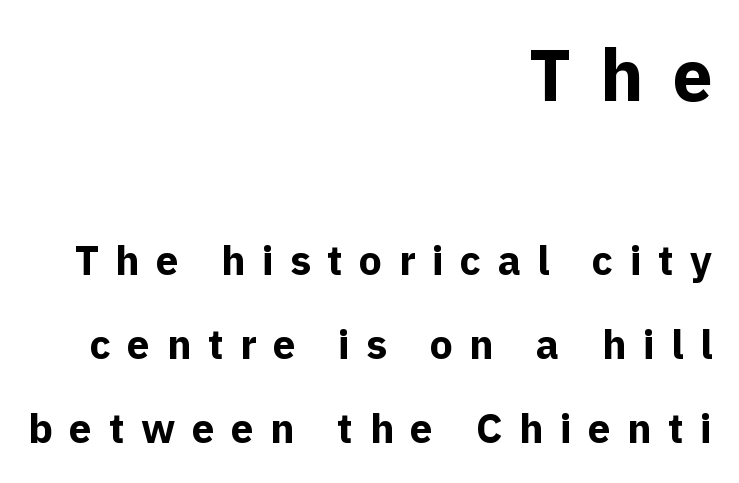
What kind of face is this? One without serifs — a sans. These lines are set flush right with a ragged left edge. A full-strength bold gives these letters their thick strokes. The letters advance in unequal steps, a hallmark of proportional type. Tracking here is generous; glyphs stand well apart from one another.
